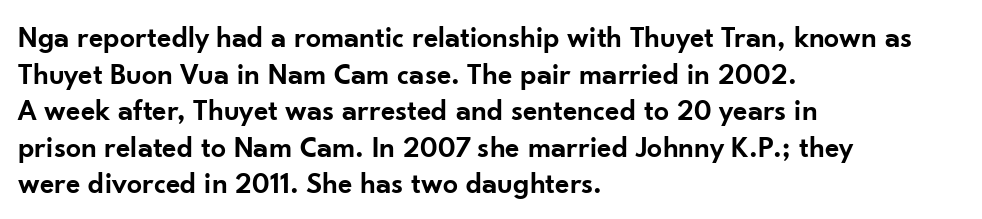
{"serif": "no", "italic": "no", "bold": "semi", "weight": "semibold", "width": "normal", "stroke_contrast": "low", "x_height": "small", "monospaced": "no", "underline": "no", "align": "left", "line_spacing_ratio": 1.22, "letter_spacing": "normal", "letter_spacing_em": 0.0, "glyph_px": 30}
